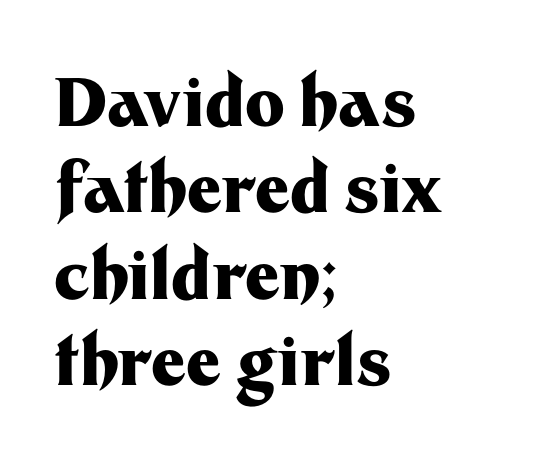
{"serif": "no", "italic": "no", "bold": "yes", "weight": "heavy", "width": "normal", "stroke_contrast": "medium", "x_height": "medium", "monospaced": "no", "underline": "no", "align": "left", "line_spacing": "normal", "line_spacing_ratio": 1.29, "letter_spacing": "normal", "letter_spacing_em": 0.0, "glyph_px": 67}
